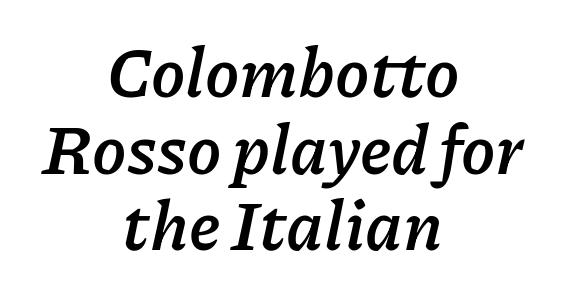
The image shows 69 px semibold type, italic (leaning right); set centered, tight line spacing (1.11x), normal letter spacing, not underlined; low stroke contrast and a medium x-height.
